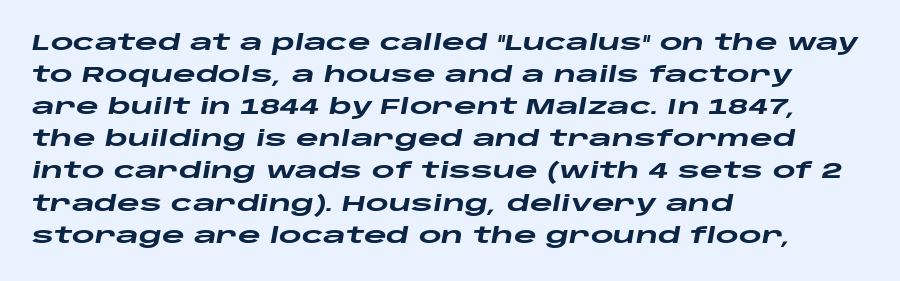
The image shows 22 px bold type, italic (leaning right); set left-aligned, normal line spacing (1.46x), normal letter spacing, not underlined.
